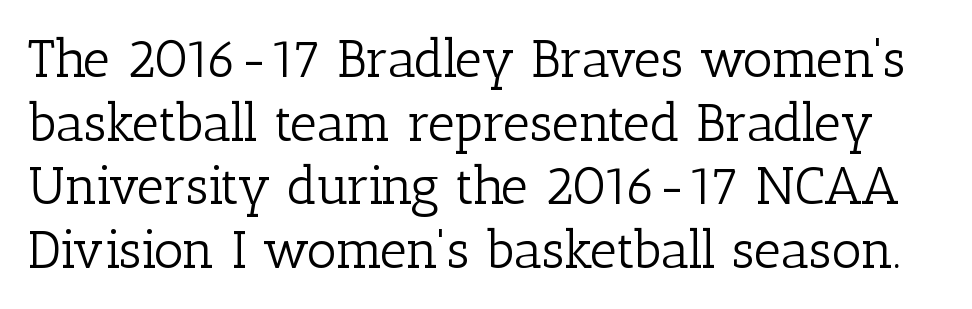
The image shows 53 px light serif type, upright; set line spacing 1.2x, normal letter spacing, not underlined; low stroke contrast and a medium x-height.
